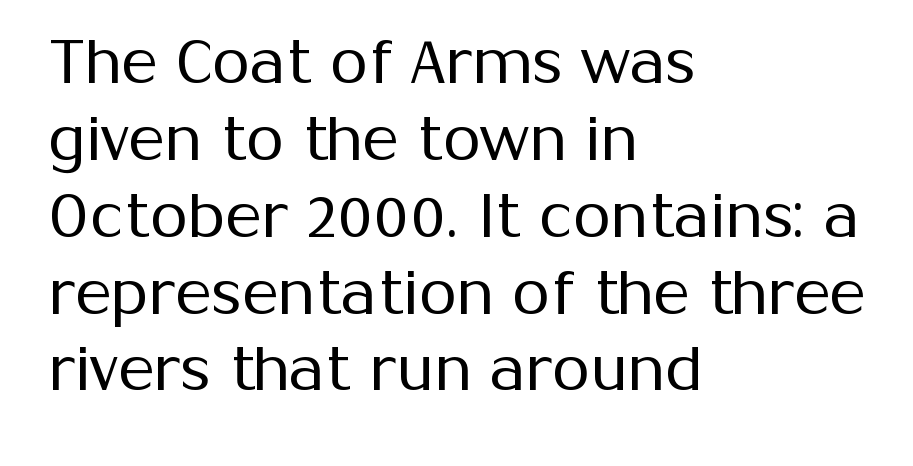
Q: Is the text bold? A: No.
Q: Is the text italic (slanted)? A: No, it is upright.
Q: Is the typeface a serif or a sans-serif typeface? A: Sans-serif.
Q: Is the text underlined? A: No.
Q: How is the paragraph aligned? A: Left-aligned.
Q: Is the spacing between letters normal or unusually wide? A: Normal.
Q: Is the spacing between lines tight, normal or loose? A: Normal.
Q: Width (condensed, normal, or wide)? A: Normal.
Q: Stroke contrast? A: Medium.
Q: x-height? A: Medium.
Q: Monospaced? A: No.
